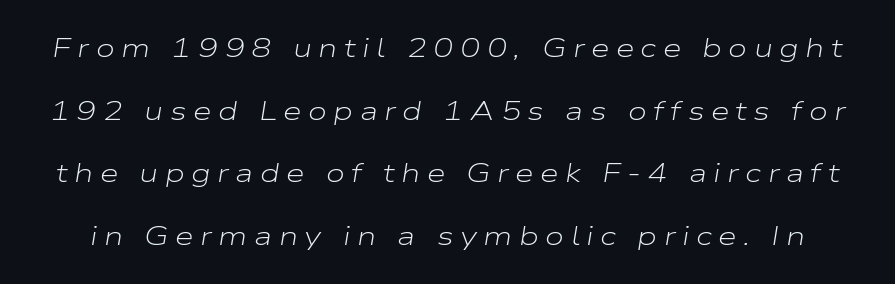
{"italic": "yes", "lean": "right", "slant_degrees": 9, "bold": "no", "underline": "no", "line_spacing": "loose", "line_spacing_ratio": 2.32, "letter_spacing": "wide", "letter_spacing_em": 0.24, "glyph_px": 27}
